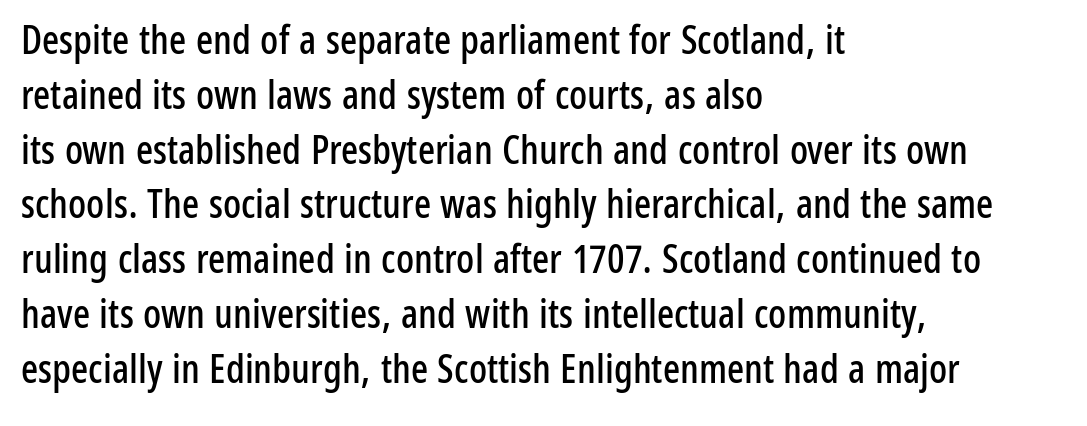
{"serif": "no", "italic": "no", "width": "condensed", "stroke_contrast": "low", "x_height": "medium", "monospaced": "no", "underline": "no", "align": "left", "line_spacing": "normal", "line_spacing_ratio": 1.37, "letter_spacing": "normal", "letter_spacing_em": 0.0, "glyph_px": 40}
